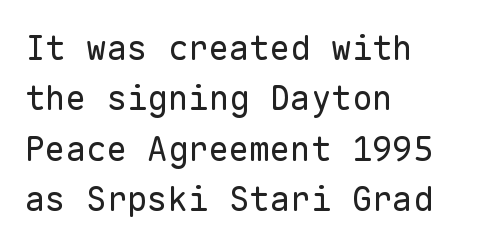
On a weight scale, this lands at 450 or below. Here the designer chose a console-style face with uniform glyph widths. Alignment: flush left. Style check: upright. Grotesque or geometric, the face here clearly has no serifs.
